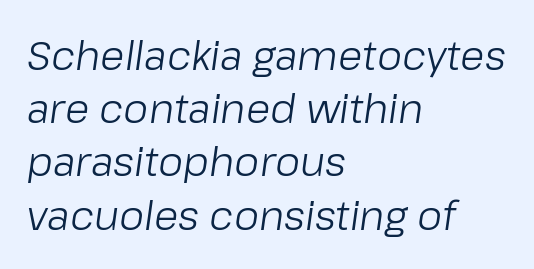
Q: Is the text bold? A: No.
Q: Is the text italic (slanted)? A: Yes, it leans right by about 8 degrees.
Q: Is the text underlined? A: No.
Q: How is the paragraph aligned? A: Left-aligned.
Q: Is the spacing between letters normal or unusually wide? A: Normal.
Q: Is the spacing between lines tight, normal or loose? A: Normal.
Q: Width (condensed, normal, or wide)? A: Normal.
Q: Stroke contrast? A: Low.
Q: x-height? A: Medium.
Q: Monospaced? A: No.
